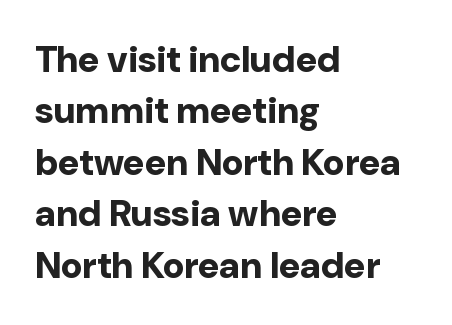
The paragraph shown leans on its left margin. Are there feet on the stems? There aren't — it's a sans. A typesetter would mark this as roman, not italic. Does the leading feel generous? No, just average. The letterforms sit shoulder to shoulder at normal distance. These lines are rendered in a variable-pitch font.
